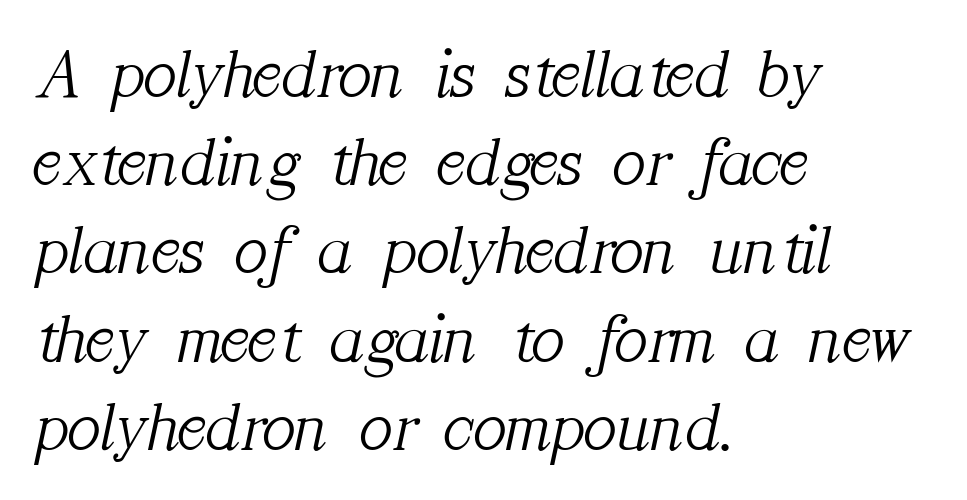
The type is set solid horizontally, with unmodified tracking. The font's italic variant was chosen for this text. Think of a printed novel: that variable character pitch is what you see here. Just letters on the line, the space beneath them empty. Regarding serifs, this sample has them.
